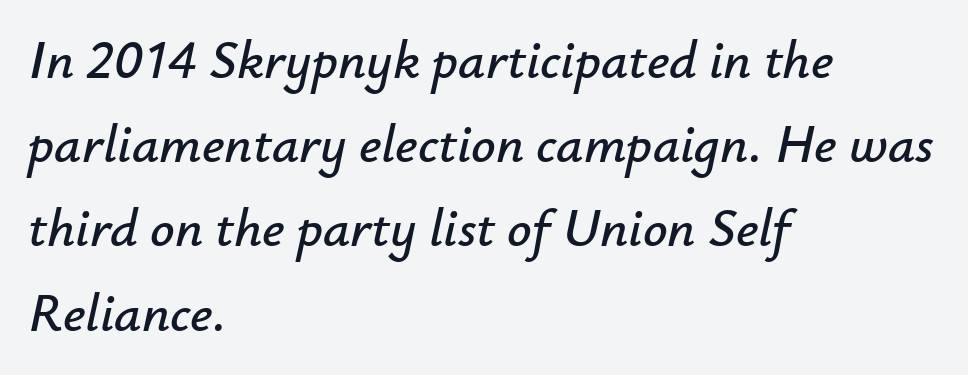
{"italic": "yes", "lean": "right", "slant_degrees": 12, "width": "normal", "stroke_contrast": "low", "x_height": "small", "monospaced": "no", "underline": "no", "align": "left", "line_spacing": "normal", "line_spacing_ratio": 1.56, "letter_spacing": "normal", "letter_spacing_em": 0.0, "glyph_px": 54}
